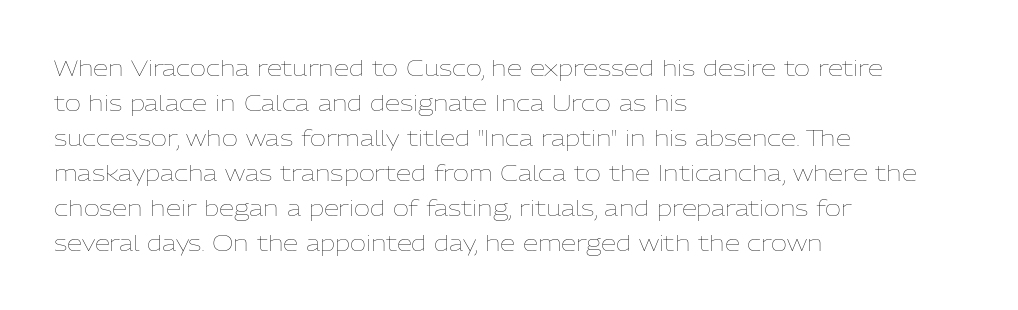
Every stem runs plumb, perpendicular to the baseline. Ink coverage per letter is moderate at most. Does extra space separate the letters? No, they use regular spacing. Line starts are locked; line ends wander. If you measured baseline to baseline, you'd find a middling distance.
